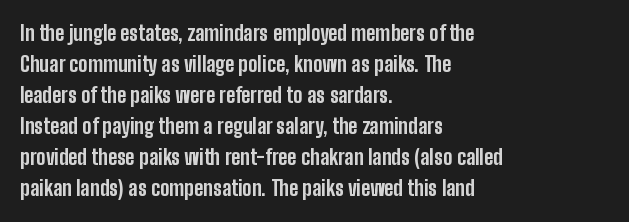
These lines keep a tight, regular rhythm from letter to letter. The typesetting leans heavy: a genuine bold. Line beginnings align vertically; line endings do not. If you drew a line through each stem, it would be perfectly vertical. Letters rest on an invisible, unmarked baseline.
